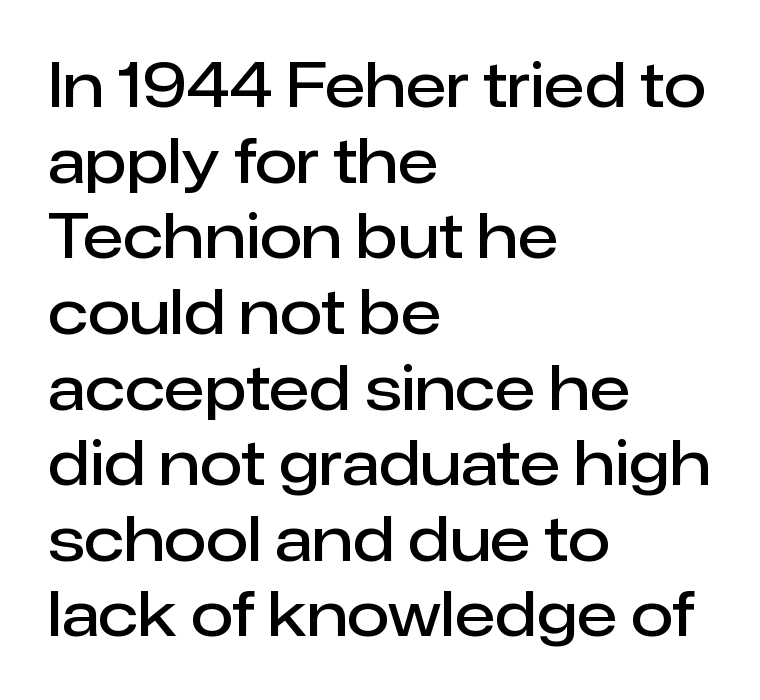
{"serif": "no", "italic": "no", "bold": "semi", "weight": "semibold", "width": "normal", "stroke_contrast": "low", "x_height": "medium", "monospaced": "no", "underline": "no", "align": "left", "line_spacing_ratio": 1.24, "letter_spacing": "normal", "letter_spacing_em": 0.0, "glyph_px": 61}
